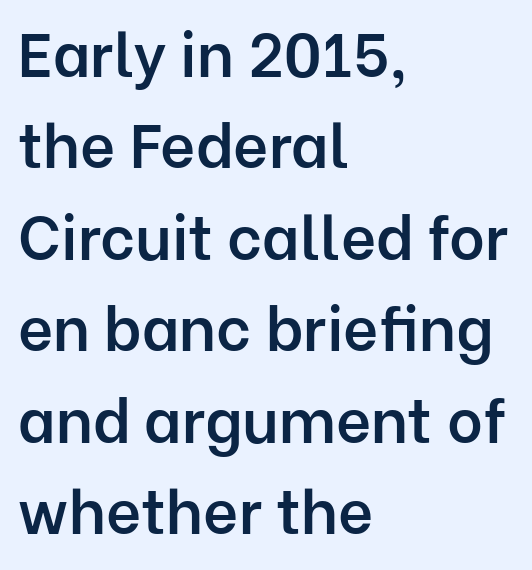
Q: Is the text bold? A: Semi-bold.
Q: Is the text italic (slanted)? A: No, it is upright.
Q: Is the typeface a serif or a sans-serif typeface? A: Sans-serif.
Q: Is the text underlined? A: No.
Q: How is the paragraph aligned? A: Left-aligned.
Q: Is the spacing between letters normal or unusually wide? A: Normal.
Q: Is the spacing between lines tight, normal or loose? A: Normal.
Q: Width (condensed, normal, or wide)? A: Normal.
Q: Stroke contrast? A: Low.
Q: x-height? A: Medium.
Q: Monospaced? A: No.
